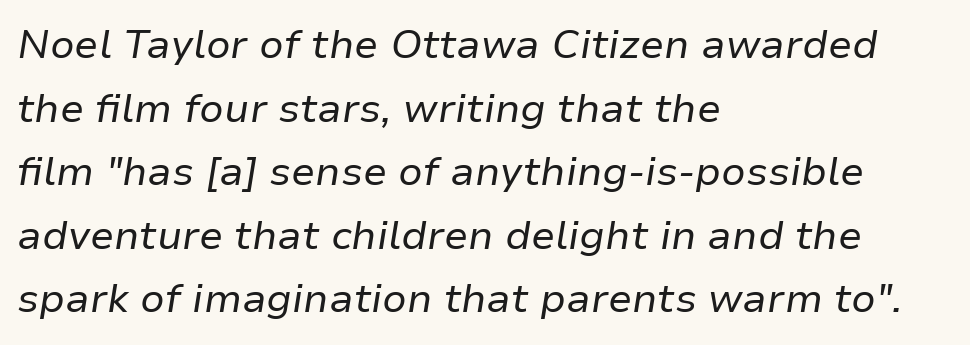
The image shows 40 px regular-weight type, italic (leaning right); set left-aligned, normal line spacing (1.59x), normal letter spacing, not underlined; low stroke contrast and a medium x-height.
